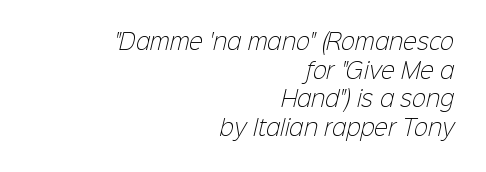
{"bold": "no", "underline": "no", "align": "right", "line_spacing": "normal", "line_spacing_ratio": 1.36, "letter_spacing": "normal", "letter_spacing_em": 0.0, "glyph_px": 21}
